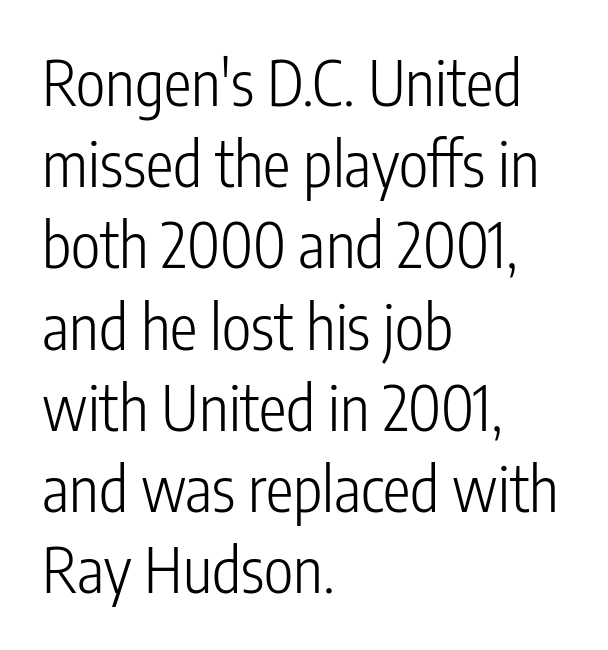
{"serif": "no", "italic": "no", "bold": "no", "weight": "light", "width": "condensed", "stroke_contrast": "low", "x_height": "medium", "monospaced": "no", "underline": "no", "align": "left", "line_spacing": "normal", "line_spacing_ratio": 1.31, "letter_spacing": "normal", "letter_spacing_em": 0.0, "glyph_px": 62}
